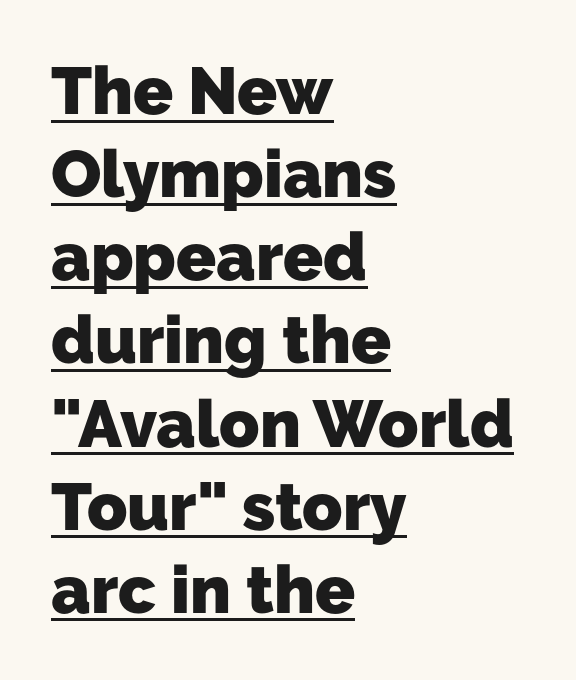
Do the characters align in a grid? No, the font is proportional. Characters follow at the spacing the type designer built in. The letters are bold, with thick, heavy strokes. The specimen includes a rule beneath the text block's lines. Quick note: interline space is typical. Font category for this specimen: sans-serif.
